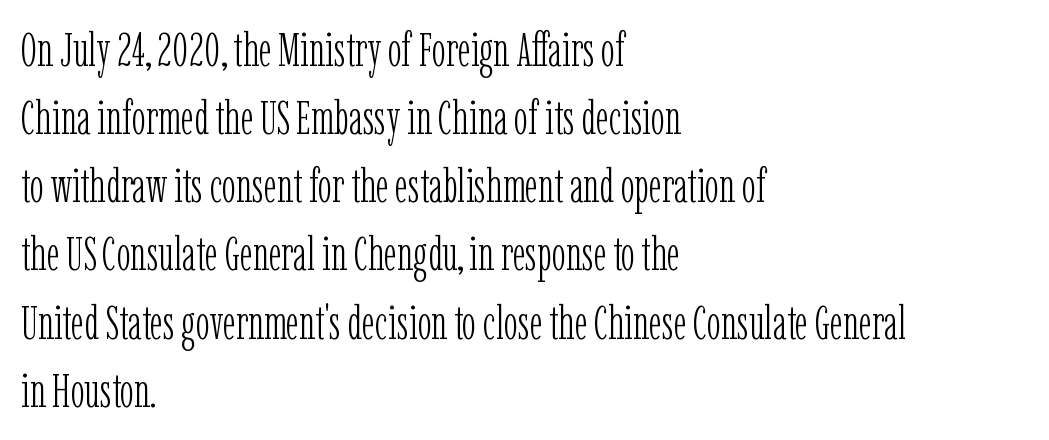
Q: Is the text bold? A: No.
Q: Is the text italic (slanted)? A: No, it is upright.
Q: Is the typeface a serif or a sans-serif typeface? A: Serif.
Q: Is the text underlined? A: No.
Q: How is the paragraph aligned? A: Left-aligned.
Q: Is the spacing between letters normal or unusually wide? A: Normal.
Q: Is the spacing between lines tight, normal or loose? A: Normal.
Q: Width (condensed, normal, or wide)? A: Condensed.
Q: Stroke contrast? A: Low.
Q: x-height? A: Medium.
Q: Monospaced? A: No.
